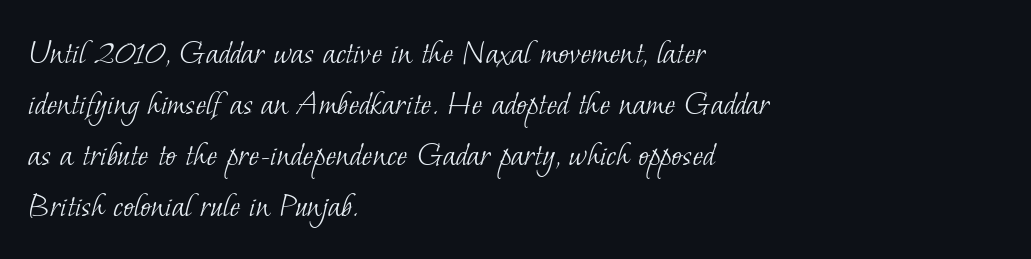
Q: Is the text bold? A: No.
Q: Is the typeface a serif or a sans-serif typeface? A: Serif.
Q: Is the text underlined? A: No.
Q: How is the paragraph aligned? A: Left-aligned.
Q: Is the spacing between letters normal or unusually wide? A: Normal.
Q: Is the spacing between lines tight, normal or loose? A: Normal.
Q: Width (condensed, normal, or wide)? A: Normal.
Q: Stroke contrast? A: Low.
Q: x-height? A: Small.
Q: Monospaced? A: No.
